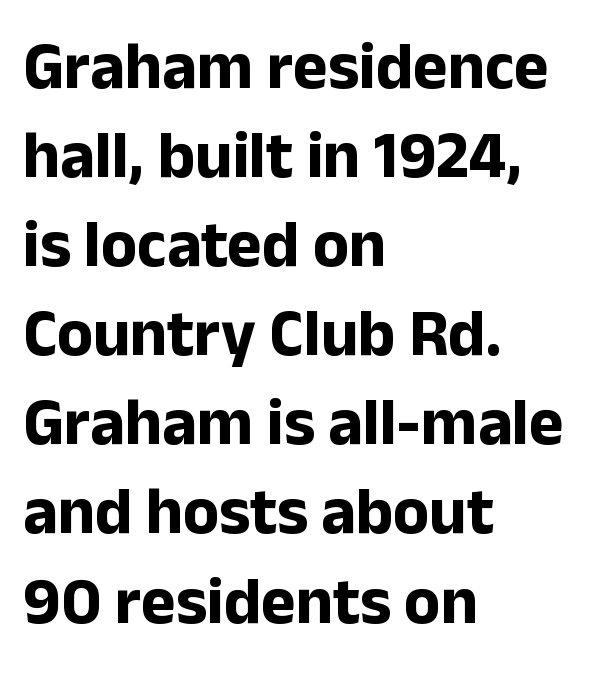
{"serif": "no", "italic": "no", "bold": "yes", "weight": "bold", "width": "normal", "stroke_contrast": "low", "x_height": "medium", "monospaced": "no", "underline": "no", "align": "left", "line_spacing": "normal", "line_spacing_ratio": 1.35, "letter_spacing": "normal", "letter_spacing_em": 0.0, "glyph_px": 66}
